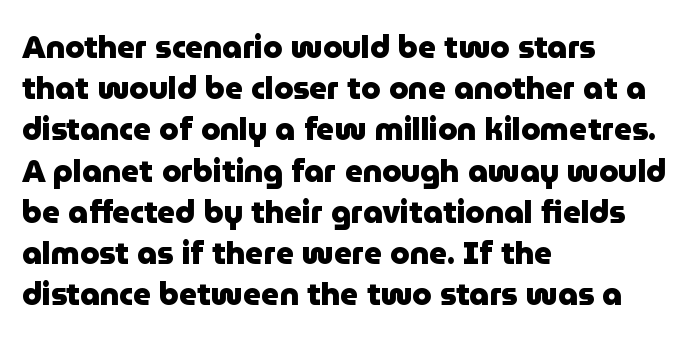
{"serif": "no", "italic": "no", "bold": "yes", "weight": "heavy", "width": "normal", "stroke_contrast": "low", "x_height": "medium", "monospaced": "no", "underline": "no", "align": "left", "line_spacing": "normal", "line_spacing_ratio": 1.33, "letter_spacing": "normal", "letter_spacing_em": 0.0, "glyph_px": 31}
